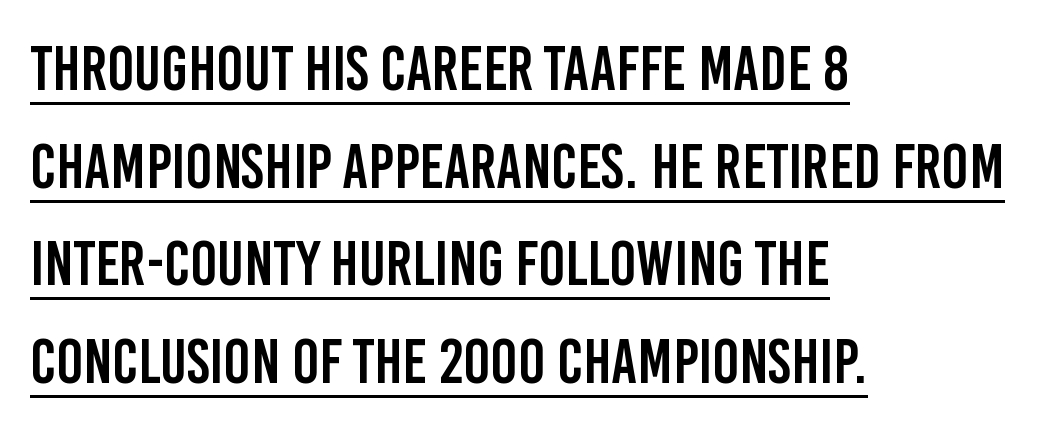
The image shows 63 px condensed sans-serif type, upright; set left-aligned, normal line spacing (1.55x), normal letter spacing, underlined; low stroke contrast and a large x-height.
